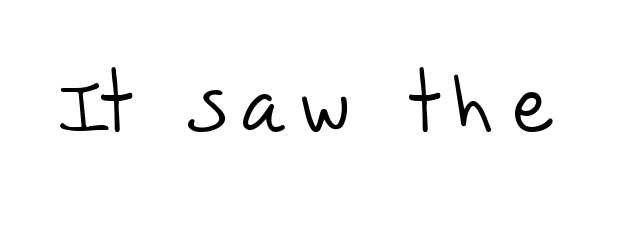
Weight: in the light-to-regular range. These lines have a slow, spaced-out rhythm from letter to letter. A bare baseline throughout the passage. The face used here is a sans, in the tradition of grotesques and geometrics. Note the varied advance widths — an 'i' is clearly narrower than an 'm'.
